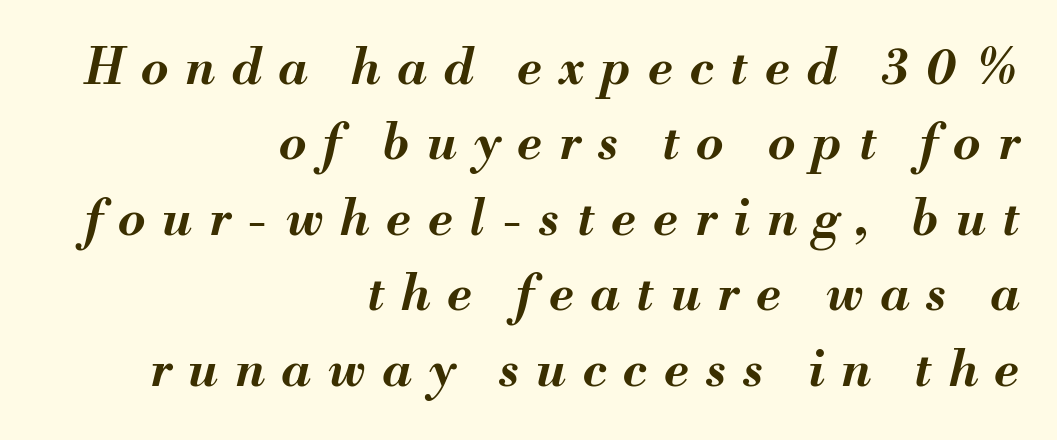
The image shows 49 px bold type, italic (leaning right); set right-aligned, normal line spacing (1.54x), unusually wide letter spacing (+0.35 em), not underlined; medium stroke contrast and a small x-height.
